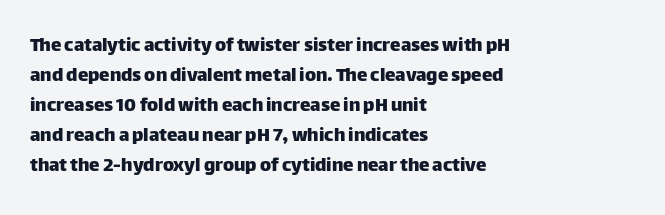
The gaps between neighbouring characters are ordinary and unremarkable. This rendering uses left alignment, leaving the right contour irregular. Horizontal bands of white between lines are of average thickness. The strip under each line holds only bare page. It's the straight-up-and-down kind of type.
